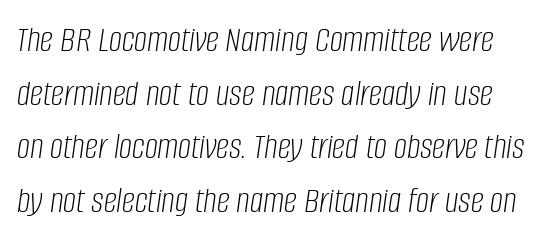
{"italic": "yes", "lean": "right", "slant_degrees": 8, "bold": "no", "weight": "light", "width": "condensed", "stroke_contrast": "low", "x_height": "large", "monospaced": "no", "underline": "no", "line_spacing": "normal", "line_spacing_ratio": 1.45, "letter_spacing": "normal", "letter_spacing_em": 0.0, "glyph_px": 37}
